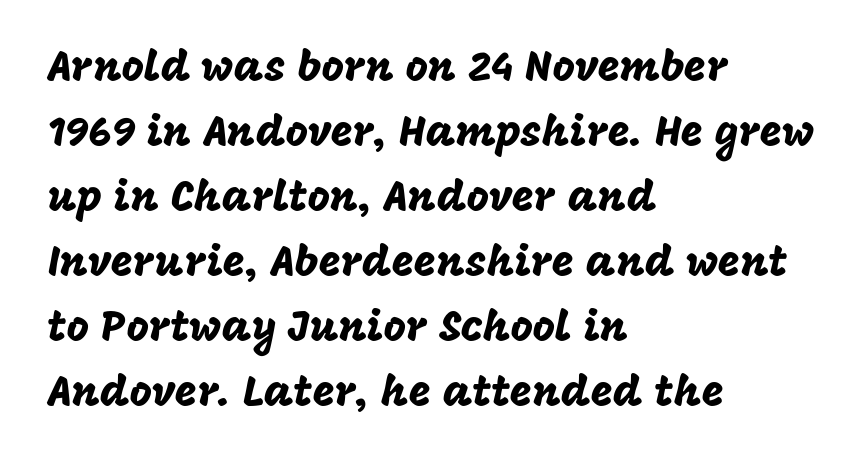
The rag falls on the right side of this text block. Each letter keeps its own natural width here, so spacing adapts to shape. Words appear dense and cohesive because spacing is normal. Each letter's strokes conclude bluntly, with no projecting serifs. Quick note: underline off.
